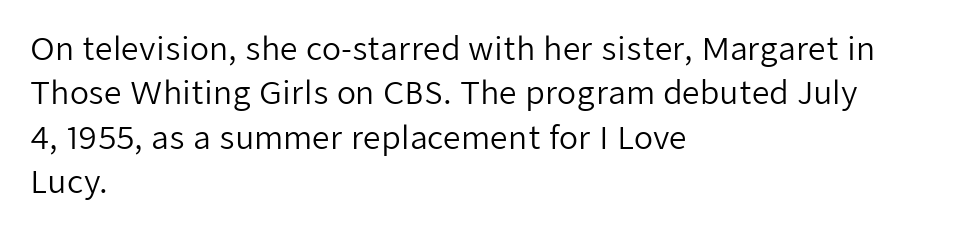
This rendering employs a face without finishing strokes, i.e., a sans-serif. The foot of each line stays bare and open. Each letter keeps its own natural width here, so spacing adapts to shape. Students, note that the glyphs here touch the page at normal intervals. The weight tops out at a normal text grade. Leading matches the norm, producing a regular column.
